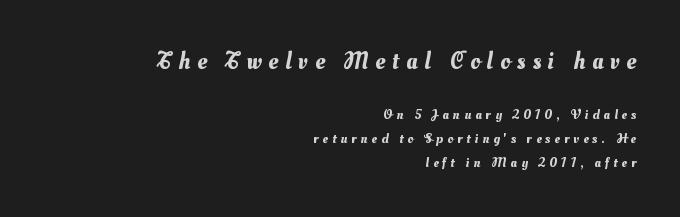
Successive baselines arrive at the customary interval. Reading top to bottom, the characters get smaller at the block break. Each word looks stretched out because of the extra space between its letters. Any mark beneath the type? The region is blank.
